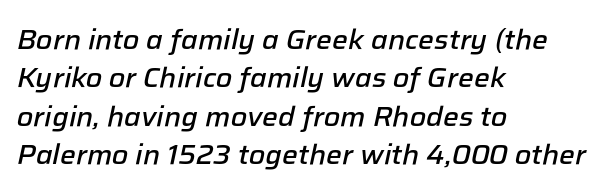
The lines are quadded left. Leading matches the norm, producing a regular column. Think of a printed novel: that variable character pitch is what you see here. You can tell it's italic because the verticals aren't actually vertical.
